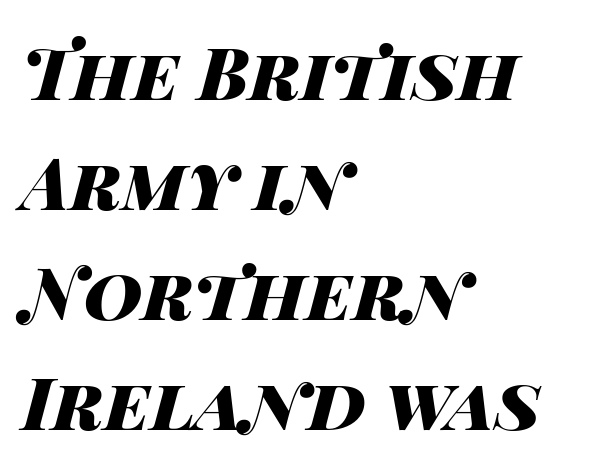
The image shows 72 px heavy, wide type, italic (leaning right); set left-aligned, normal line spacing (1.53x), normal letter spacing, not underlined; high stroke contrast and a large x-height.
